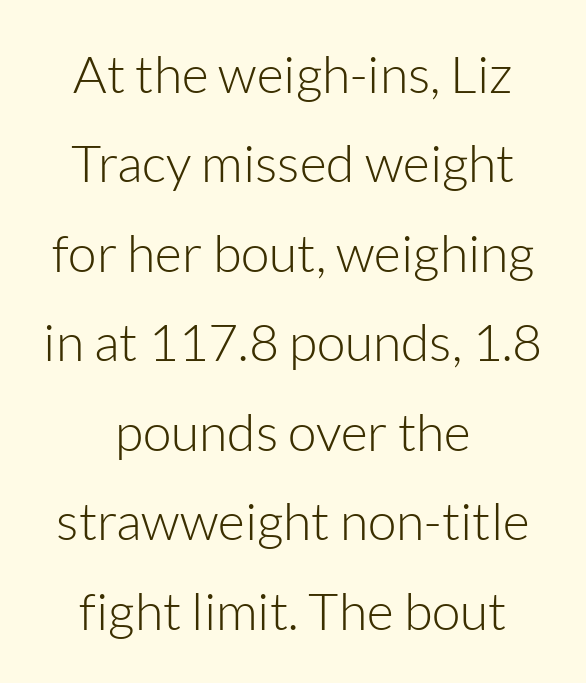
{"serif": "no", "italic": "no", "bold": "no", "weight": "light", "width": "normal", "stroke_contrast": "low", "x_height": "medium", "monospaced": "no", "underline": "no", "align": "center", "line_spacing_ratio": 1.72, "letter_spacing": "normal", "letter_spacing_em": 0.0, "glyph_px": 52}
